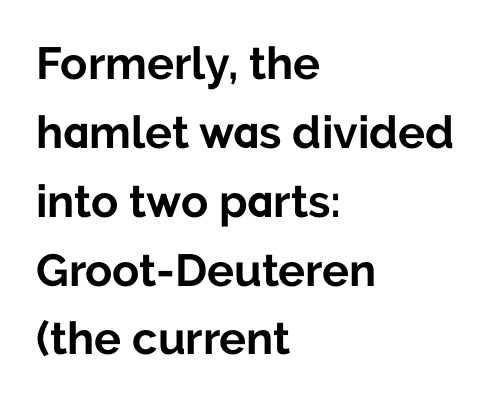
Q: Is the text bold? A: Yes.
Q: Is the text italic (slanted)? A: No, it is upright.
Q: Is the typeface a serif or a sans-serif typeface? A: Sans-serif.
Q: Is the text underlined? A: No.
Q: How is the paragraph aligned? A: Left-aligned.
Q: Is the spacing between letters normal or unusually wide? A: Normal.
Q: Is the spacing between lines tight, normal or loose? A: Normal.
Q: Width (condensed, normal, or wide)? A: Normal.
Q: Stroke contrast? A: Low.
Q: x-height? A: Medium.
Q: Monospaced? A: No.
